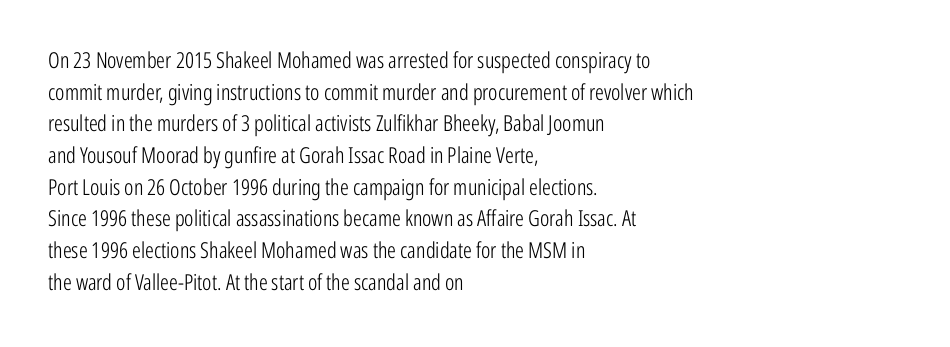
Q: Is the text bold? A: No.
Q: Is the text italic (slanted)? A: No, it is upright.
Q: Is the text underlined? A: No.
Q: How is the paragraph aligned? A: Left-aligned.
Q: Is the spacing between letters normal or unusually wide? A: Normal.
Q: Is the spacing between lines tight, normal or loose? A: Normal.
